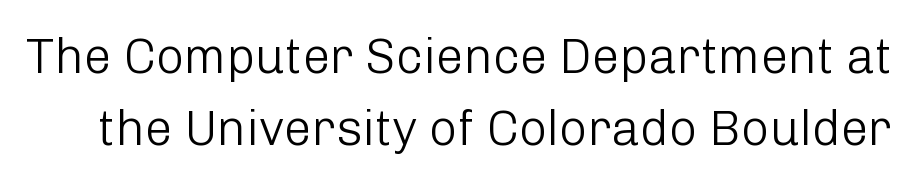
Unlike italic type, these characters show no tilt at all. Letters have the restrained weight of plain body copy at most. The words here are not underlined. The characters display no serif detailing; their extremities are plain. The face used here is rendered with its standard letterfit.
